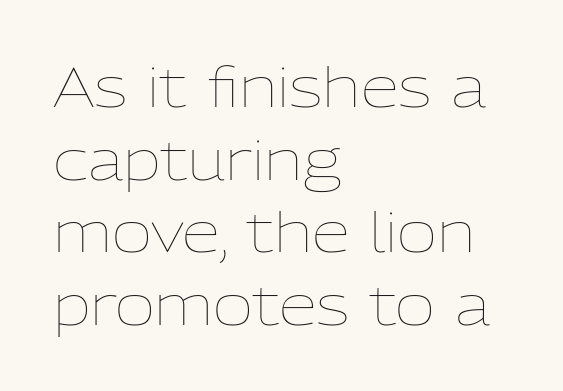
{"italic": "no", "bold": "no", "weight": "thin", "width": "normal", "stroke_contrast": "low", "x_height": "medium", "monospaced": "no", "underline": "no", "align": "left", "line_spacing": "normal", "line_spacing_ratio": 1.32, "letter_spacing": "normal", "letter_spacing_em": 0.0, "glyph_px": 55}
